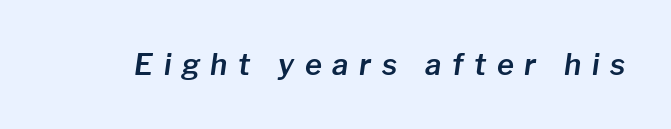
Posture: slanted. Only glyphs here, with clear space below each row. Is this a fixed-width face? No — the glyphs have proportional, varying widths. What stands out about the letter spacing? Its width — letters are far apart.
